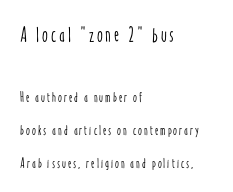
{"italic": "no", "underline": "no", "align": "left", "line_spacing": "loose", "line_spacing_ratio": 2.37, "larger_block": "first", "size_ratio": 1.5, "glyph_px": 21}
